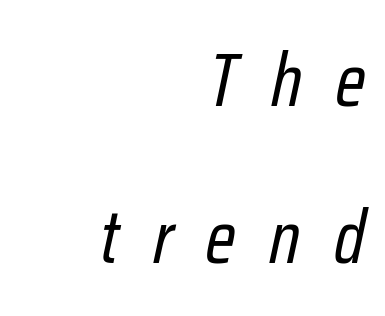
Q: Is the text bold? A: No.
Q: Is the text italic (slanted)? A: Yes, it leans right by about 12 degrees.
Q: Is the text underlined? A: No.
Q: How is the paragraph aligned? A: Right-aligned.
Q: Is the spacing between letters normal or unusually wide? A: Unusually wide.
Q: Is the spacing between lines tight, normal or loose? A: Loose.
Q: Width (condensed, normal, or wide)? A: Condensed.
Q: Stroke contrast? A: Low.
Q: x-height? A: Medium.
Q: Monospaced? A: No.
